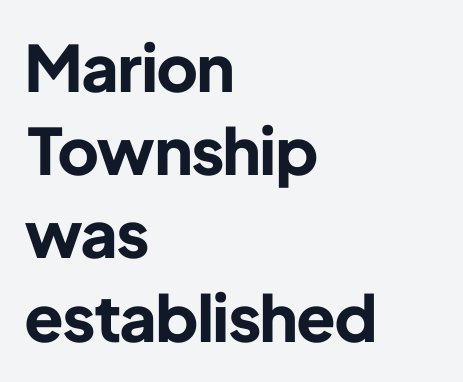
The image shows 64 px bold sans-serif type, upright; set left-aligned, normal line spacing (1.3x), normal letter spacing, not underlined; low stroke contrast and a medium x-height.
